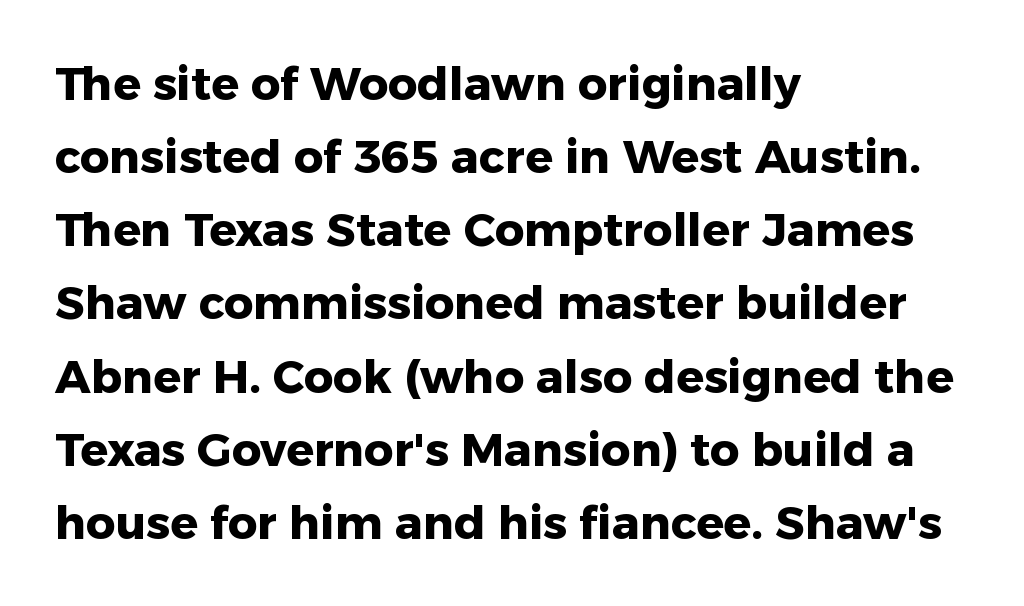
The image shows 46 px heavy sans-serif type, upright; set left-aligned, normal line spacing (1.59x), normal letter spacing, not underlined; low stroke contrast and a medium x-height.
